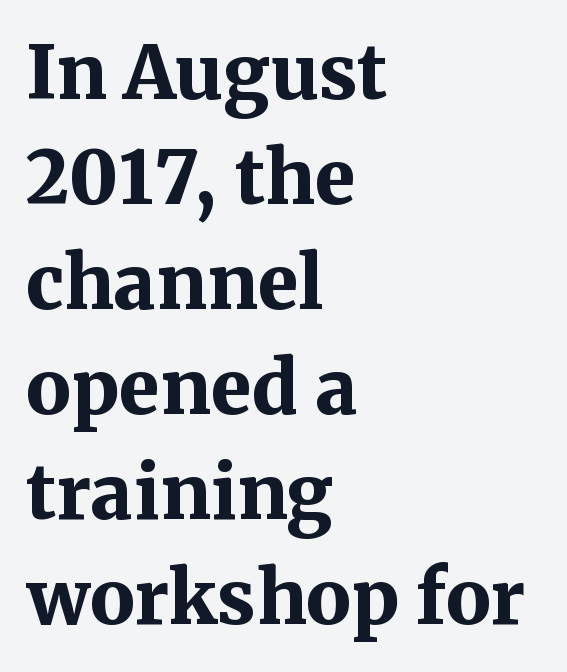
Yep, those are serifs on the letters. This sample has the flowing, uneven cadence of proportional lettering. Interline gaps are of average width in this sample. All the whitespace from short lines collects on the right.
